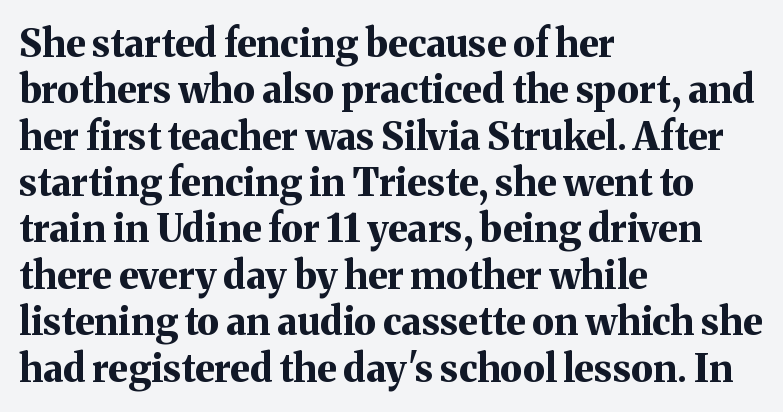
Q: Is the text bold? A: Yes.
Q: Is the text italic (slanted)? A: No, it is upright.
Q: Is the typeface a serif or a sans-serif typeface? A: Serif.
Q: Is the text underlined? A: No.
Q: How is the paragraph aligned? A: Left-aligned.
Q: Is the spacing between letters normal or unusually wide? A: Normal.
Q: Width (condensed, normal, or wide)? A: Normal.
Q: Stroke contrast? A: Medium.
Q: x-height? A: Medium.
Q: Monospaced? A: No.
